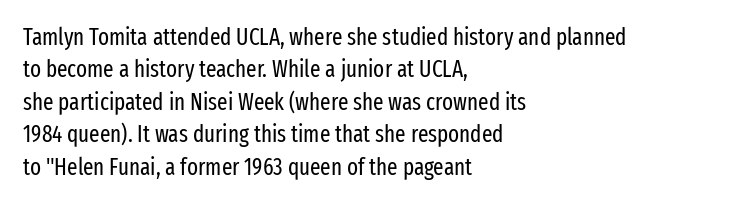
{"italic": "no", "bold": "no", "underline": "no", "align": "left", "line_spacing": "normal", "line_spacing_ratio": 1.41, "letter_spacing": "normal", "letter_spacing_em": 0.0, "glyph_px": 23}
